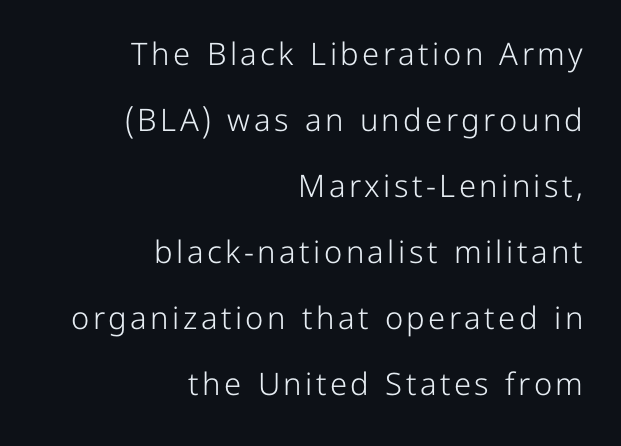
The image shows 31 px light sans-serif type, upright; set right-aligned, loose line spacing (2.13x), not underlined; low stroke contrast and a medium x-height.
